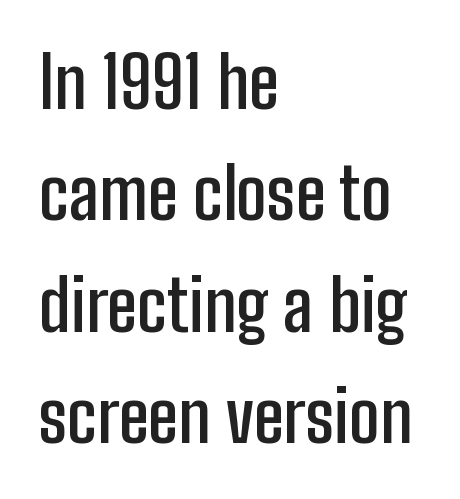
Q: Is the text bold? A: Semi-bold.
Q: Is the text italic (slanted)? A: No, it is upright.
Q: Is the typeface a serif or a sans-serif typeface? A: Sans-serif.
Q: Is the text underlined? A: No.
Q: How is the paragraph aligned? A: Left-aligned.
Q: Is the spacing between letters normal or unusually wide? A: Normal.
Q: Is the spacing between lines tight, normal or loose? A: Normal.
Q: Width (condensed, normal, or wide)? A: Condensed.
Q: Stroke contrast? A: Low.
Q: x-height? A: Medium.
Q: Monospaced? A: No.
